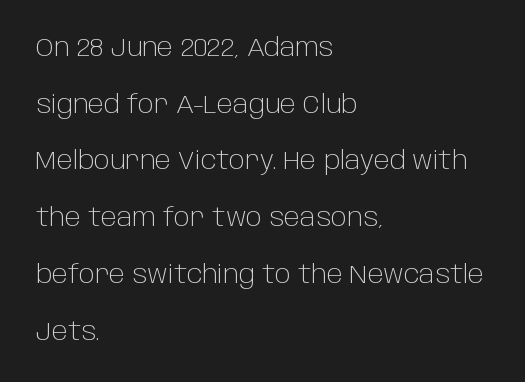
The image shows 25 px text type, upright; set left-aligned, loose line spacing (2.27x), normal letter spacing, not underlined.
